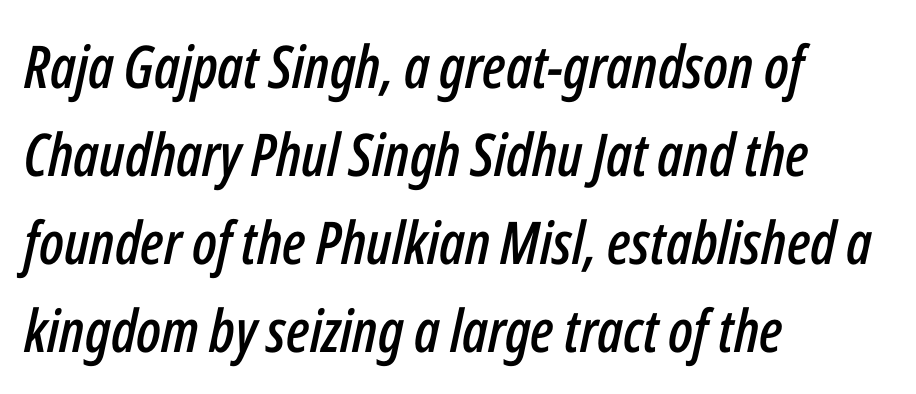
The image shows 59 px condensed type, italic (leaning right); set left-aligned, normal line spacing (1.49x), normal letter spacing, not underlined; low stroke contrast and a medium x-height.
